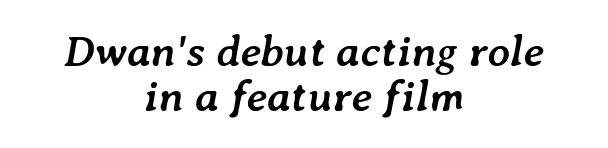
The image shows 44 px semibold type, italic (leaning right); set centered, tight line spacing (1.02x), normal letter spacing, not underlined; low stroke contrast and a medium x-height.
